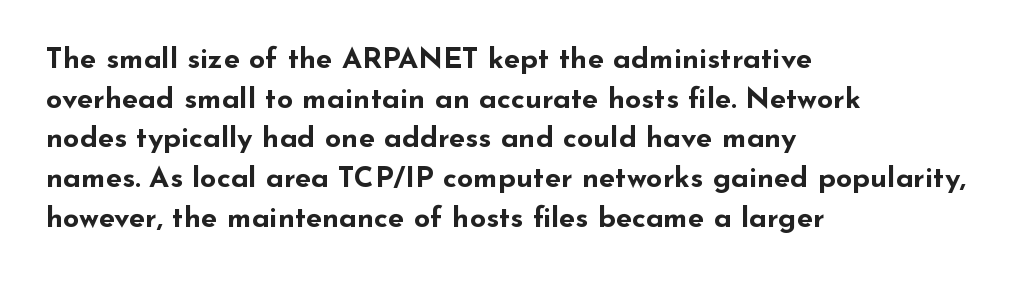
The typesetter chose a ragged-right arrangement here. The zone under the glyphs is completely vacant. Note the varied advance widths — an 'i' is clearly narrower than an 'm'. Summary of vertical rhythm: regular, with standard interline spacing. The axis of the letterforms is exactly vertical.
